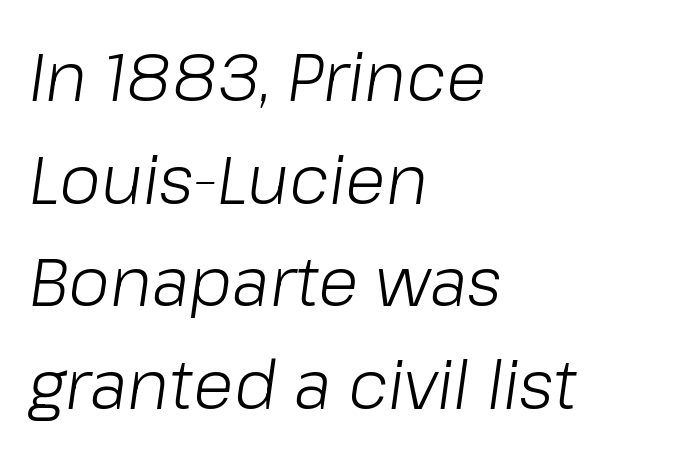
Q: Is the text bold? A: No.
Q: Is the text italic (slanted)? A: Yes, it leans right by about 8 degrees.
Q: Is the text underlined? A: No.
Q: How is the paragraph aligned? A: Left-aligned.
Q: Is the spacing between letters normal or unusually wide? A: Normal.
Q: Is the spacing between lines tight, normal or loose? A: Normal.
Q: Width (condensed, normal, or wide)? A: Normal.
Q: Stroke contrast? A: Low.
Q: x-height? A: Medium.
Q: Monospaced? A: No.
